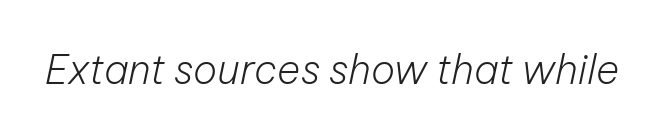
{"italic": "yes", "lean": "right", "slant_degrees": 12, "bold": "no", "weight": "light", "width": "normal", "stroke_contrast": "low", "x_height": "medium", "monospaced": "no", "underline": "no", "letter_spacing": "normal", "letter_spacing_em": 0.0, "glyph_px": 40}
